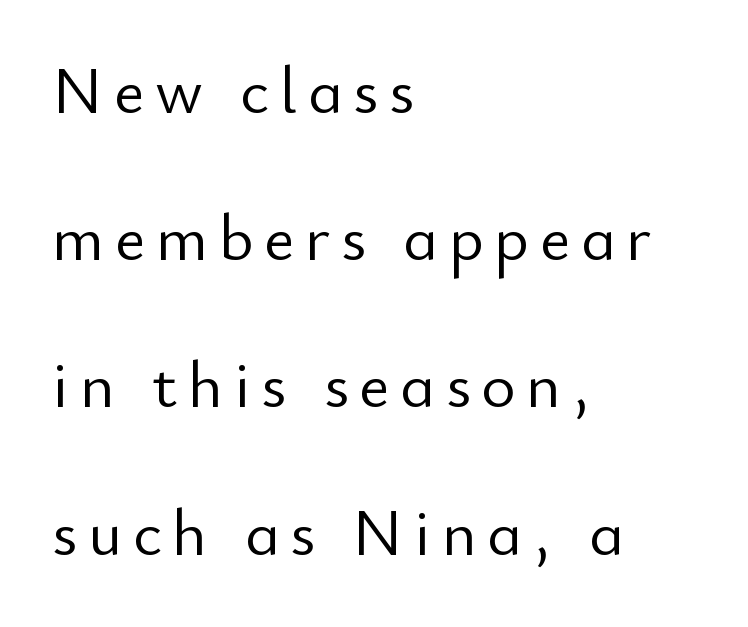
The image shows 66 px light sans-serif type, upright; set left-aligned, loose line spacing (2.23x), not underlined; low stroke contrast and a small x-height.
